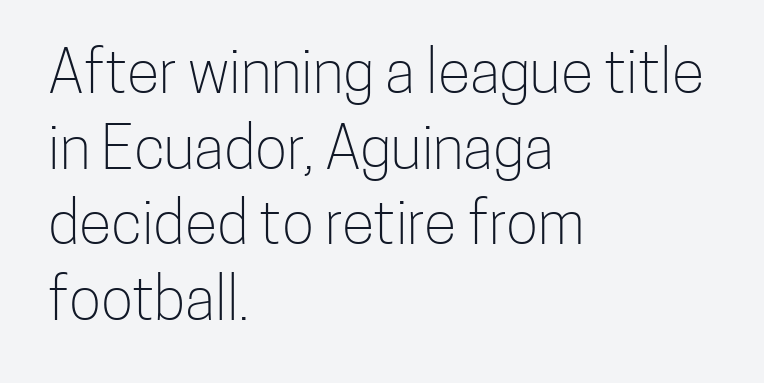
The image shows 60 px light, condensed sans-serif type, upright; set left-aligned, normal line spacing (1.26x), normal letter spacing, not underlined; low stroke contrast and a medium x-height.
